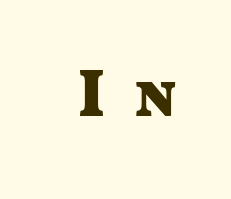
Q: Is the text bold? A: Yes.
Q: Is the text italic (slanted)? A: No, it is upright.
Q: Is the typeface a serif or a sans-serif typeface? A: Sans-serif.
Q: Is the text underlined? A: No.
Q: Is the spacing between letters normal or unusually wide? A: Unusually wide.
Q: Width (condensed, normal, or wide)? A: Wide.
Q: Stroke contrast? A: Medium.
Q: x-height? A: Medium.
Q: Monospaced? A: No.
